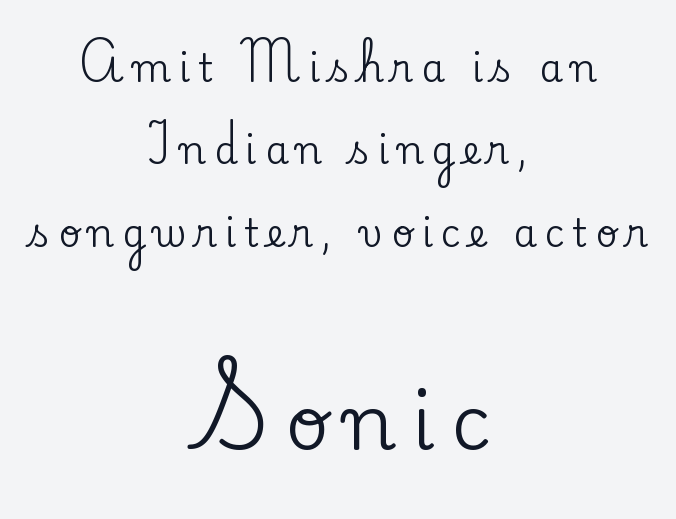
The image shows 76 px serif type, upright; set centered, loose line spacing (2.17x), unusually wide letter spacing (+0.21 em), not underlined; the second (bottom) block is 2.0x larger; low stroke contrast and a small x-height.
